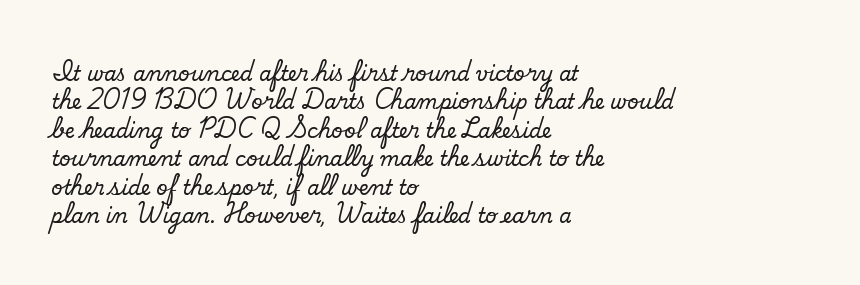
The image shows 20 px text type; set left-aligned, normal line spacing (1.42x), normal letter spacing, not underlined.
